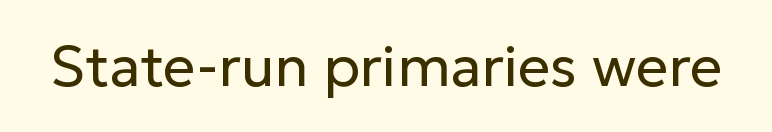
Q: Is the text bold? A: No.
Q: Is the text italic (slanted)? A: No, it is upright.
Q: Is the typeface a serif or a sans-serif typeface? A: Sans-serif.
Q: Is the text underlined? A: No.
Q: Is the spacing between letters normal or unusually wide? A: Normal.
Q: Width (condensed, normal, or wide)? A: Normal.
Q: Stroke contrast? A: Low.
Q: x-height? A: Medium.
Q: Monospaced? A: No.
